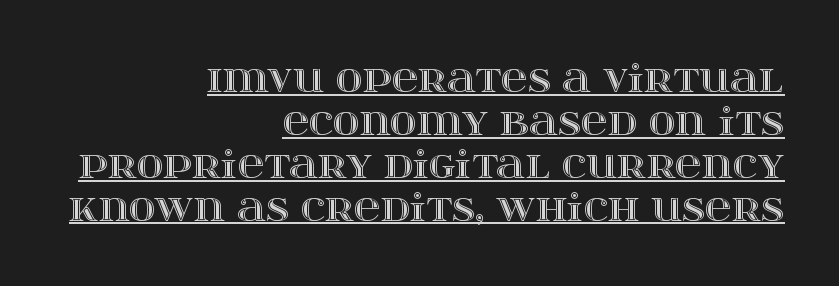
{"italic": "no", "width": "wide", "x_height": "large", "monospaced": "no", "underline": "yes", "align": "right", "line_spacing_ratio": 1.16, "letter_spacing": "normal", "letter_spacing_em": 0.0, "glyph_px": 37}
